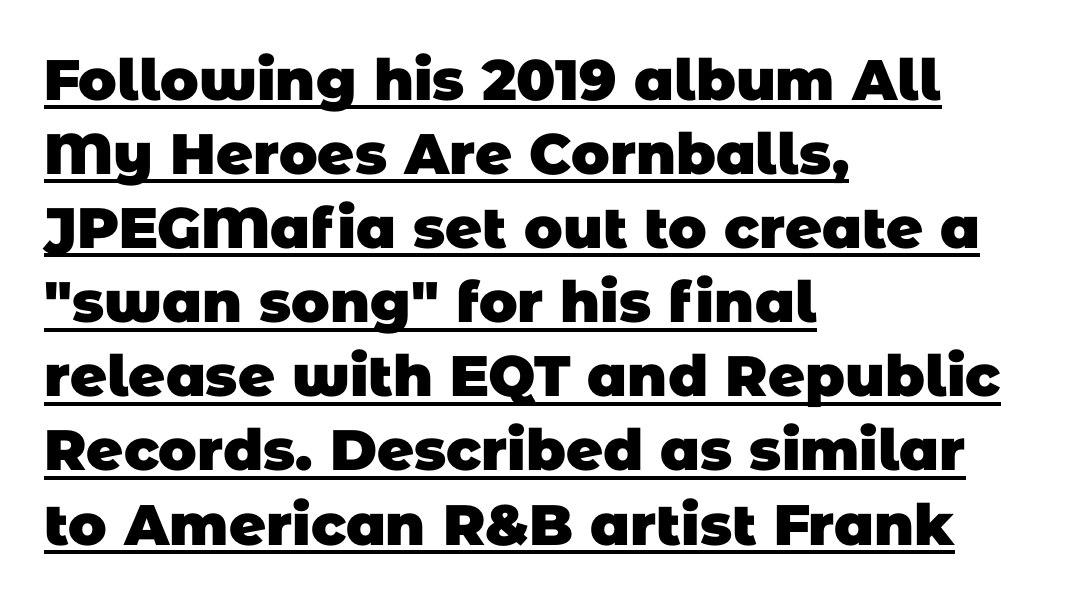
Beneath each row of characters lies a ruled line. The passage shown has conventional tracking throughout. This rendering uses left alignment, leaving the right contour irregular. In terms of leading, this rendering sits right in the middle.
